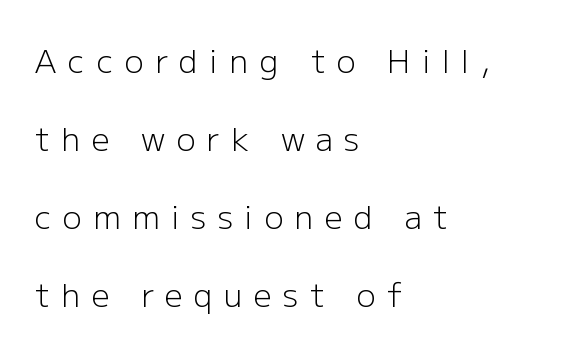
The image shows 32 px light sans-serif type, upright; set left-aligned, loose line spacing (2.44x), unusually wide letter spacing (+0.35 em), not underlined; low stroke contrast and a medium x-height.
